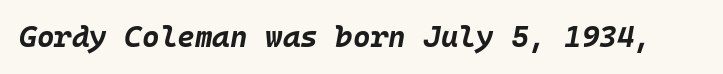
{"italic": "yes", "lean": "right", "slant_degrees": 10, "bold": "yes", "weight": "bold", "width": "normal", "stroke_contrast": "low", "x_height": "large", "monospaced": "yes", "underline": "no", "letter_spacing": "normal", "letter_spacing_em": 0.0, "glyph_px": 30}
